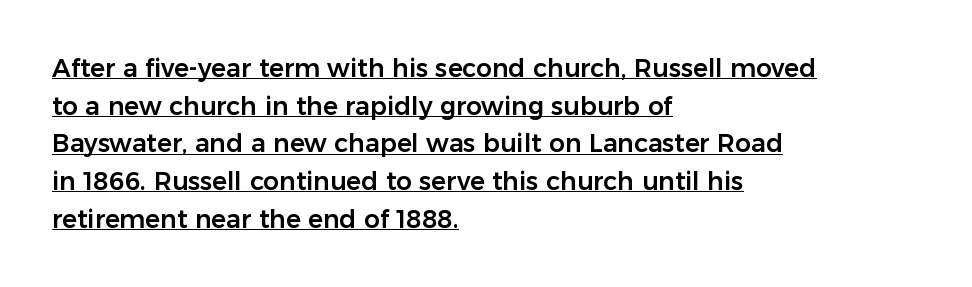
Q: Is the text italic (slanted)? A: No, it is upright.
Q: Is the text underlined? A: Yes.
Q: How is the paragraph aligned? A: Left-aligned.
Q: Is the spacing between letters normal or unusually wide? A: Normal.
Q: Is the spacing between lines tight, normal or loose? A: Normal.
